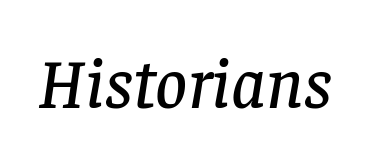
Q: Is the text italic (slanted)? A: Yes, it leans right by about 8 degrees.
Q: Is the typeface a serif or a sans-serif typeface? A: Serif.
Q: Is the text underlined? A: No.
Q: Is the spacing between letters normal or unusually wide? A: Normal.
Q: Width (condensed, normal, or wide)? A: Normal.
Q: Stroke contrast? A: Low.
Q: x-height? A: Large.
Q: Monospaced? A: No.
